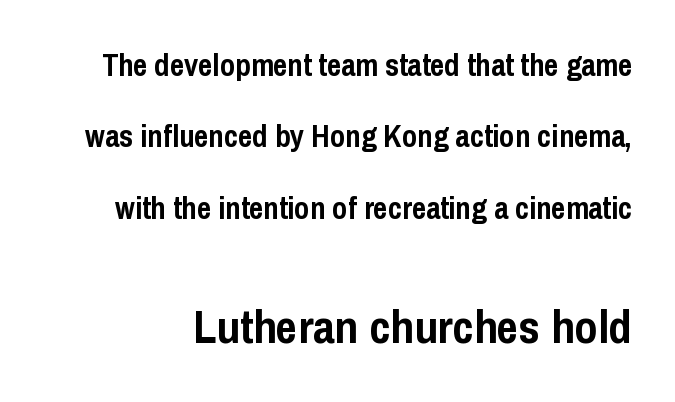
Do the letters lean? They stand straight. Note: no serifs on the glyphs. These lines are rendered in a variable-pitch font. Is the type bold? Yes — the strokes are clearly thick and heavy. Words appear dense and cohesive because spacing is normal.
